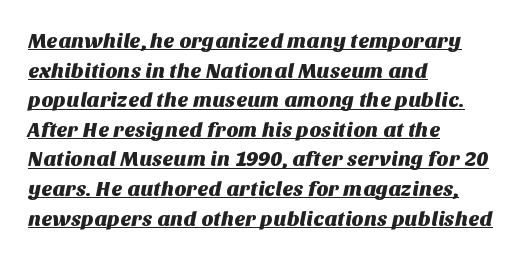
The specimen includes a rule beneath the text block's lines. The text block is weighted toward the left margin, trailing off unevenly rightward. Here the glyphs are tracked normally, forming tight word shapes. The leading is moderate, giving the passage an even texture.
